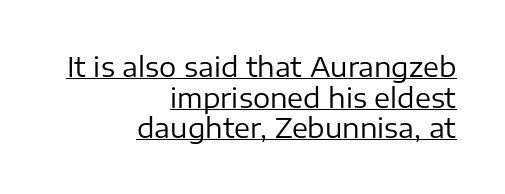
{"italic": "no", "bold": "no", "underline": "yes", "align": "right", "line_spacing": "tight", "line_spacing_ratio": 1.13, "letter_spacing": "normal", "letter_spacing_em": 0.0, "glyph_px": 27}
